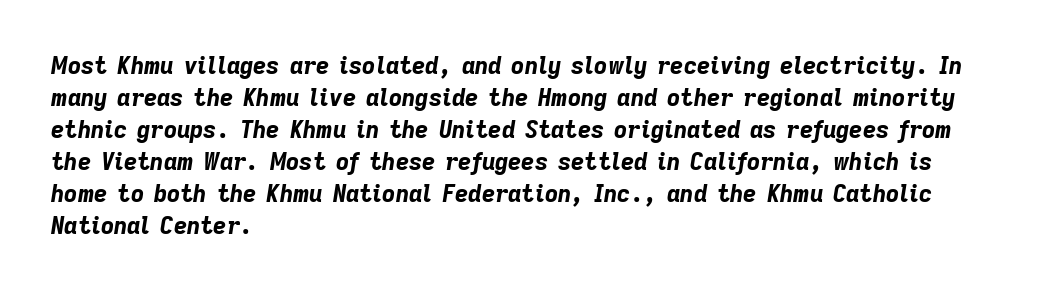
Style check: oblique. These lines stack with their left ends in a neat column. Default kerning and tracking; the words read as compact shapes. Line spacing here is normal.
